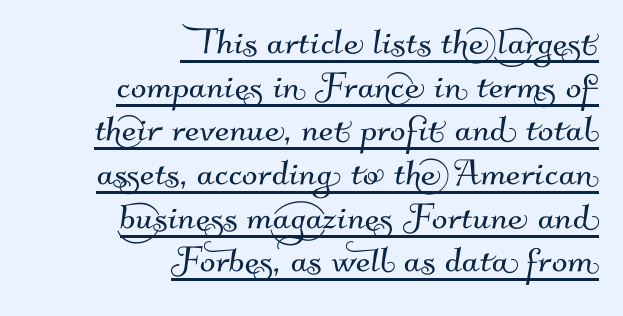
{"serif": "no", "width": "normal", "stroke_contrast": "medium", "x_height": "small", "monospaced": "no", "underline": "yes", "align": "right", "line_spacing": "tight", "line_spacing_ratio": 0.95, "letter_spacing": "normal", "letter_spacing_em": 0.0, "glyph_px": 46}
